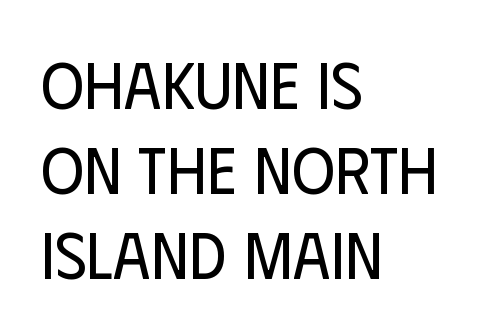
{"serif": "no", "italic": "no", "bold": "no", "weight": "regular", "width": "condensed", "stroke_contrast": "low", "x_height": "large", "monospaced": "no", "underline": "no", "align": "left", "line_spacing": "normal", "line_spacing_ratio": 1.29, "letter_spacing": "normal", "letter_spacing_em": 0.0, "glyph_px": 66}
